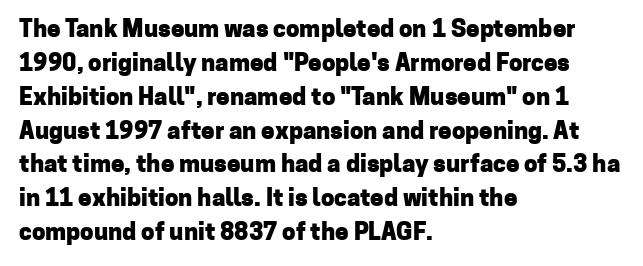
The image shows 24 px bold type, upright; set left-aligned, normal line spacing (1.41x), normal letter spacing, not underlined.
